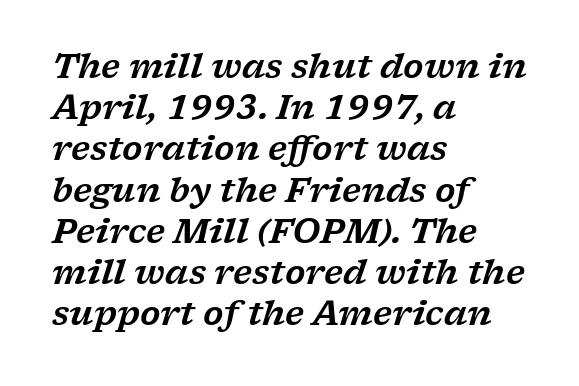
{"serif": "yes", "italic": "yes", "lean": "right", "slant_degrees": 17, "width": "wide", "stroke_contrast": "low", "x_height": "medium", "monospaced": "no", "underline": "no", "align": "left", "line_spacing": "normal", "line_spacing_ratio": 1.25, "letter_spacing": "normal", "letter_spacing_em": 0.0, "glyph_px": 33}
